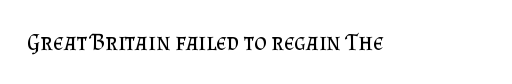
{"italic": "no", "bold": "no", "underline": "no", "letter_spacing": "normal", "letter_spacing_em": 0.0, "glyph_px": 24}
